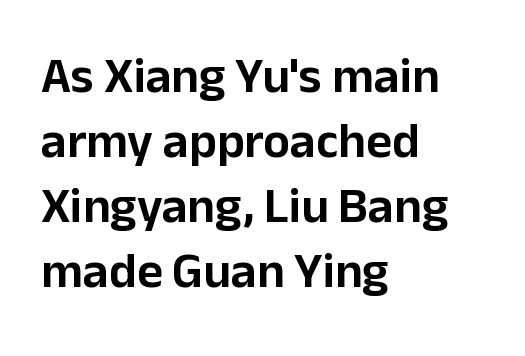
Think of a printed novel: that variable character pitch is what you see here. Designer's note — italics off, roman on. Underlining? Definitely not there. Does the leading feel generous? No, just average.
